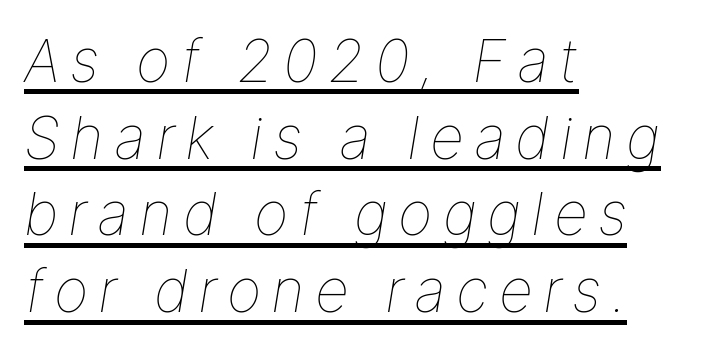
Like a heading marked for emphasis, these lines bear an underscore. Normally led — the rows are evenly, conventionally spaced. The letters look calm and open, with moderate or lighter stems. These lines are set flush left with a ragged right edge. An italicized treatment has been applied to the whole sample.
